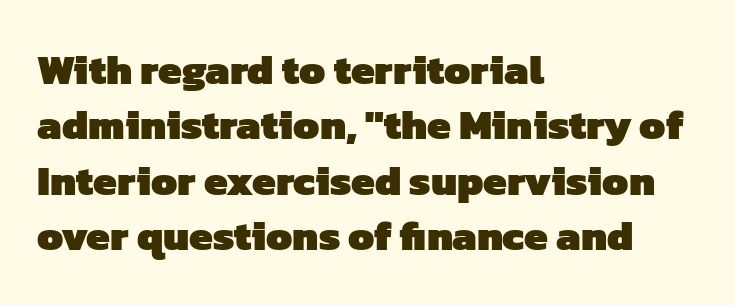
Q: Is the text bold? A: Yes.
Q: Is the typeface a serif or a sans-serif typeface? A: Sans-serif.
Q: Is the text underlined? A: No.
Q: How is the paragraph aligned? A: Left-aligned.
Q: Is the spacing between letters normal or unusually wide? A: Normal.
Q: Is the spacing between lines tight, normal or loose? A: Normal.
Q: Width (condensed, normal, or wide)? A: Normal.
Q: Stroke contrast? A: Low.
Q: x-height? A: Medium.
Q: Monospaced? A: No.
